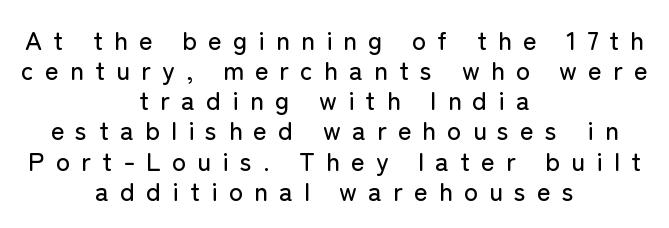
Q: Is the text italic (slanted)? A: No, it is upright.
Q: Is the text underlined? A: No.
Q: How is the paragraph aligned? A: Centered.
Q: Is the spacing between letters normal or unusually wide? A: Unusually wide.
